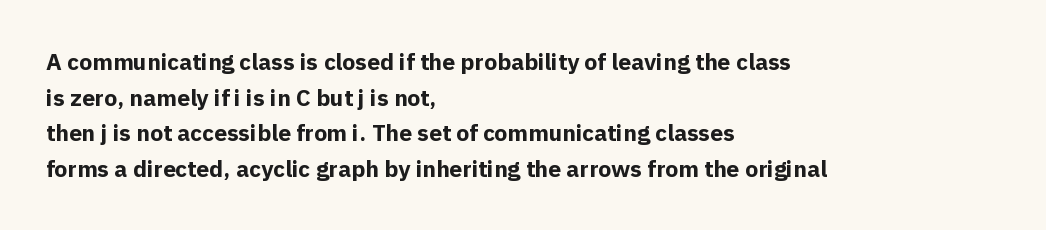
{"italic": "no", "bold": "yes", "underline": "no", "align": "left", "line_spacing": "normal", "line_spacing_ratio": 1.55, "letter_spacing": "normal", "letter_spacing_em": 0.0, "glyph_px": 23}
